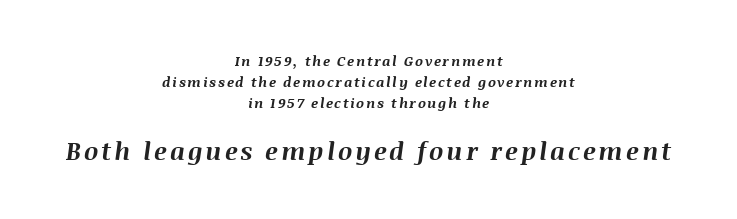
Q: Is the text bold? A: Yes.
Q: Is the text italic (slanted)? A: Yes, it leans right by about 8 degrees.
Q: Is the text underlined? A: No.
Q: How is the paragraph aligned? A: Centered.
Q: Is the spacing between lines tight, normal or loose? A: Normal.
Q: Which block of text is set in a larger size, the first (top) or the second (bottom)? A: The second (bottom) one.
